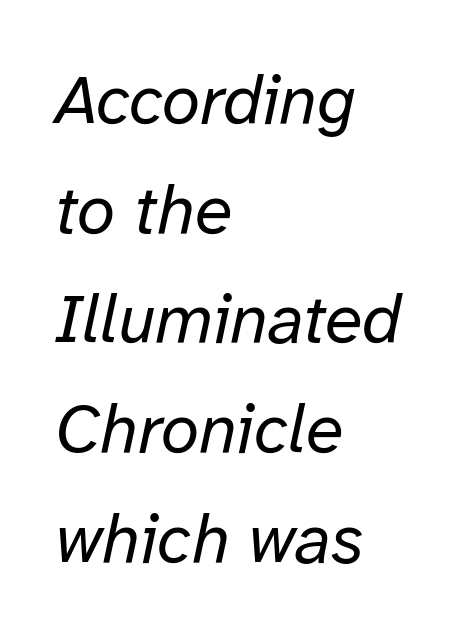
This rendering uses left alignment, leaving the right contour irregular. Unbolded letterforms with no extra heft. These lines sit exactly where default settings would place them. Observe the ordinary spacing: letters are neighbours, not strangers. The rendering uses natural spacing where letterforms have individual widths. Emphasis-style slanted type is in use.
